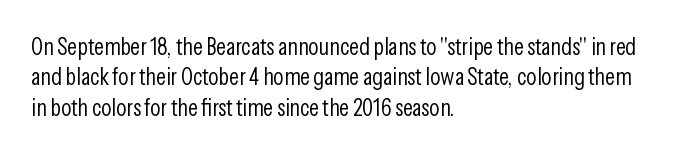
Q: Is the text bold? A: No.
Q: Is the text italic (slanted)? A: No, it is upright.
Q: Is the text underlined? A: No.
Q: How is the paragraph aligned? A: Left-aligned.
Q: Is the spacing between letters normal or unusually wide? A: Normal.
Q: Is the spacing between lines tight, normal or loose? A: Normal.
